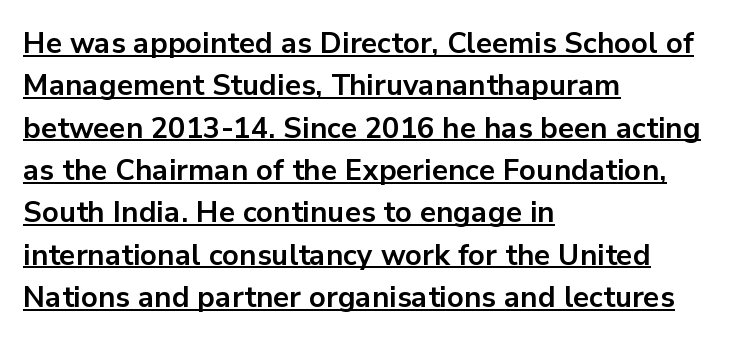
Q: Is the text bold? A: Yes.
Q: Is the text italic (slanted)? A: No, it is upright.
Q: Is the typeface a serif or a sans-serif typeface? A: Sans-serif.
Q: Is the text underlined? A: Yes.
Q: How is the paragraph aligned? A: Left-aligned.
Q: Is the spacing between letters normal or unusually wide? A: Normal.
Q: Is the spacing between lines tight, normal or loose? A: Normal.
Q: Width (condensed, normal, or wide)? A: Normal.
Q: Stroke contrast? A: Low.
Q: x-height? A: Medium.
Q: Monospaced? A: No.
